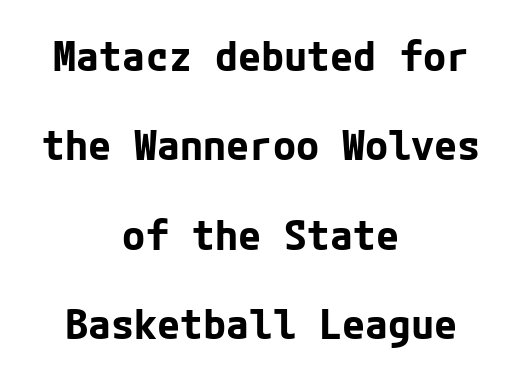
{"serif": "no", "italic": "no", "bold": "yes", "weight": "bold", "width": "normal", "stroke_contrast": "low", "x_height": "medium", "underline": "no", "align": "center", "line_spacing": "loose", "line_spacing_ratio": 2.13, "letter_spacing": "normal", "letter_spacing_em": 0.0, "glyph_px": 42}
